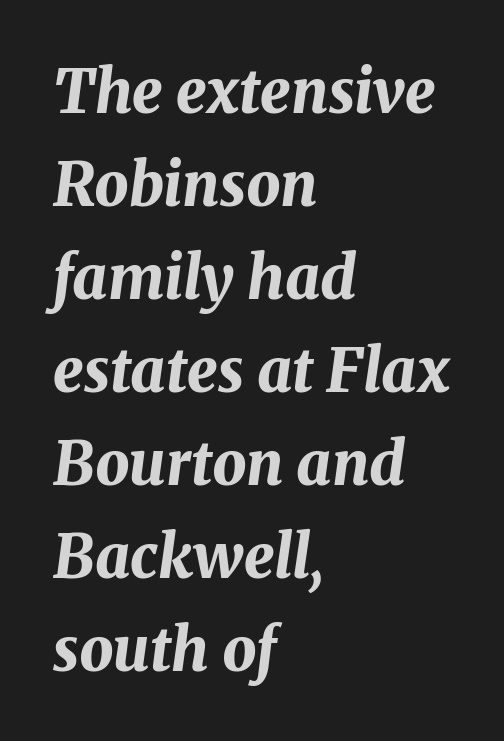
The typography opts for an oblique posture over an upright one. A bare baseline throughout the passage. The letters are bold, with thick, heavy strokes. Spacing verdict: proportional, widths tailored to each character.
